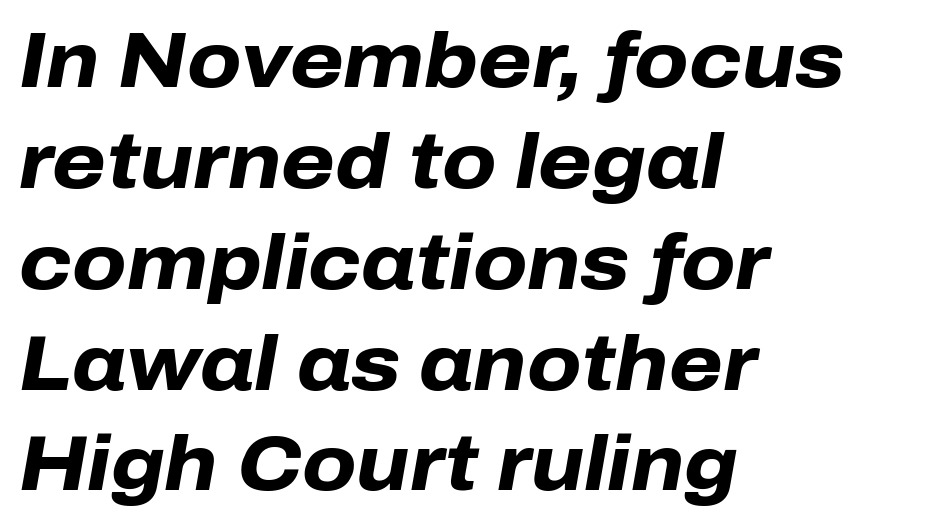
{"italic": "yes", "lean": "right", "slant_degrees": 10, "bold": "yes", "weight": "heavy", "width": "normal", "stroke_contrast": "low", "x_height": "medium", "monospaced": "no", "underline": "no", "align": "left", "line_spacing": "normal", "line_spacing_ratio": 1.31, "letter_spacing": "normal", "letter_spacing_em": 0.0, "glyph_px": 77}
